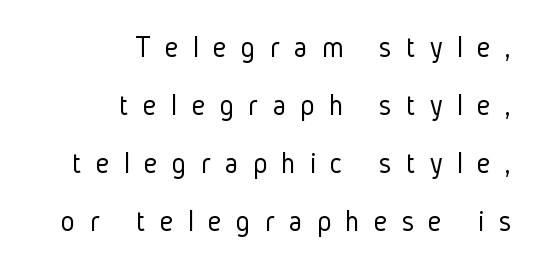
Q: Is the text bold? A: No.
Q: Is the text italic (slanted)? A: No, it is upright.
Q: Is the typeface a serif or a sans-serif typeface? A: Sans-serif.
Q: Is the text underlined? A: No.
Q: How is the paragraph aligned? A: Right-aligned.
Q: Is the spacing between letters normal or unusually wide? A: Unusually wide.
Q: Is the spacing between lines tight, normal or loose? A: Loose.
Q: Width (condensed, normal, or wide)? A: Condensed.
Q: Stroke contrast? A: Low.
Q: x-height? A: Medium.
Q: Monospaced? A: No.
